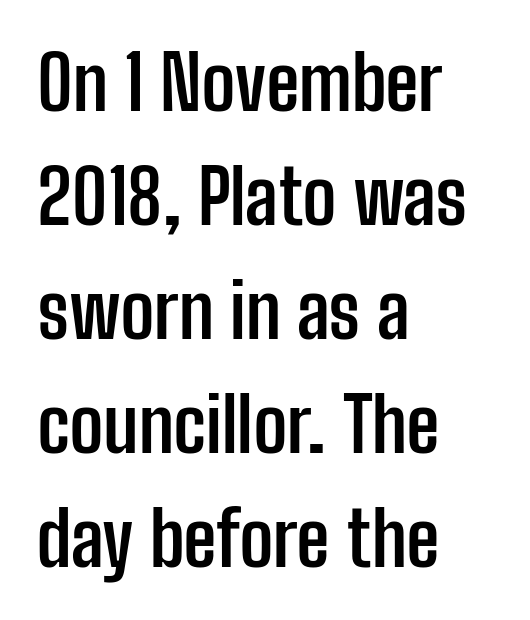
Q: Is the text bold? A: Yes.
Q: Is the text italic (slanted)? A: No, it is upright.
Q: Is the typeface a serif or a sans-serif typeface? A: Sans-serif.
Q: Is the text underlined? A: No.
Q: How is the paragraph aligned? A: Left-aligned.
Q: Is the spacing between letters normal or unusually wide? A: Normal.
Q: Is the spacing between lines tight, normal or loose? A: Normal.
Q: Width (condensed, normal, or wide)? A: Condensed.
Q: Stroke contrast? A: Low.
Q: x-height? A: Medium.
Q: Monospaced? A: No.
